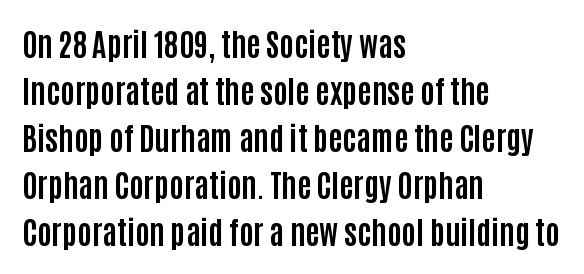
The image shows 31 px bold, condensed sans-serif type, upright; set left-aligned, normal line spacing (1.52x), normal letter spacing, not underlined; low stroke contrast and a large x-height.
